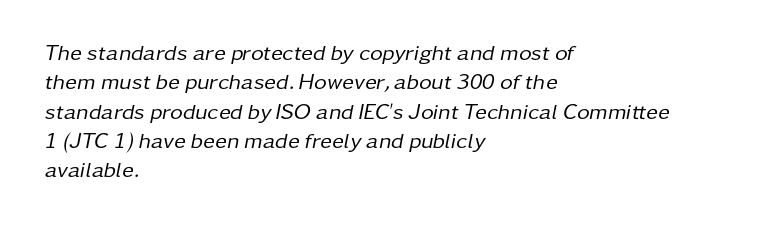
Q: Is the text bold? A: No.
Q: Is the text italic (slanted)? A: Yes, it leans right by about 11 degrees.
Q: Is the text underlined? A: No.
Q: How is the paragraph aligned? A: Left-aligned.
Q: Is the spacing between letters normal or unusually wide? A: Normal.
Q: Is the spacing between lines tight, normal or loose? A: Normal.
